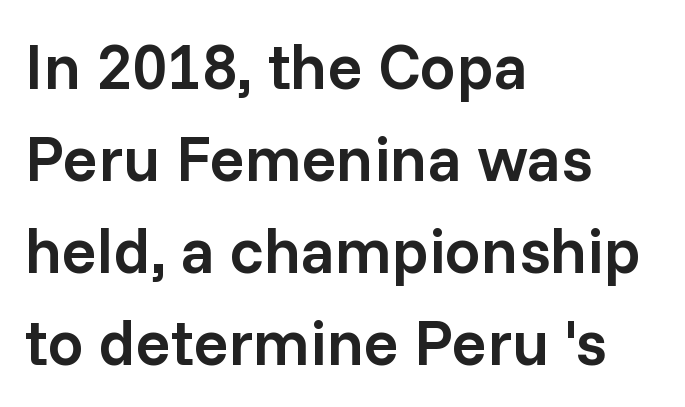
Casual observation: everything's shoved over to the left. Notice the strokes are somewhat thickened but not fully heavy: this is a semibold. Nope, not italic — everything's standing straight. Rows of type keep a routine distance in the vertical direction. Descenders are the only things crossing below the line. This is sans-serif lettering, the kind often seen on screens and signage.
